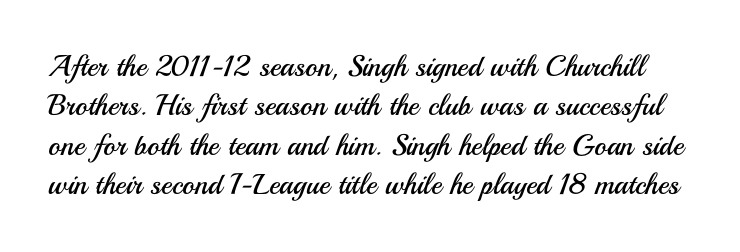
{"serif": "no", "bold": "no", "weight": "regular", "width": "normal", "stroke_contrast": "medium", "x_height": "small", "monospaced": "no", "underline": "no", "line_spacing": "normal", "line_spacing_ratio": 1.36, "letter_spacing": "normal", "letter_spacing_em": 0.0, "glyph_px": 29}
